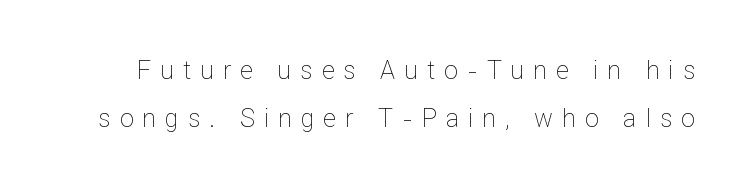
{"italic": "no", "bold": "no", "underline": "no", "line_spacing": "loose", "line_spacing_ratio": 1.91, "letter_spacing": "wide", "letter_spacing_em": 0.36, "glyph_px": 25}
